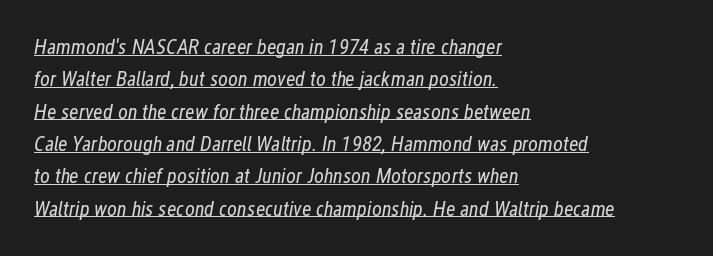
Q: Is the text bold? A: No.
Q: Is the text italic (slanted)? A: Yes, it leans right by about 12 degrees.
Q: Is the text underlined? A: Yes.
Q: How is the paragraph aligned? A: Left-aligned.
Q: Is the spacing between letters normal or unusually wide? A: Normal.
Q: Is the spacing between lines tight, normal or loose? A: Normal.
